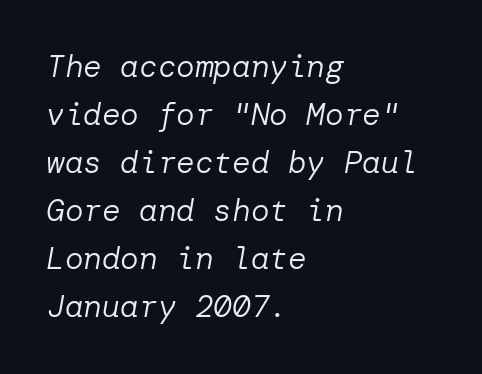
The image shows 31 px regular-weight type, italic (leaning right); set left-aligned, normal line spacing (1.55x), normal letter spacing, not underlined; low stroke contrast and a medium x-height.
